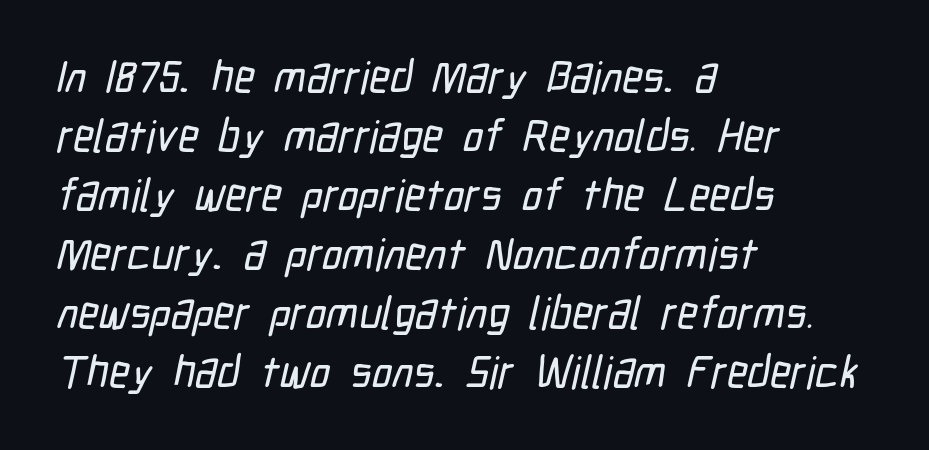
Q: Is the typeface a serif or a sans-serif typeface? A: Sans-serif.
Q: Is the text underlined? A: No.
Q: How is the paragraph aligned? A: Left-aligned.
Q: Is the spacing between letters normal or unusually wide? A: Normal.
Q: Is the spacing between lines tight, normal or loose? A: Normal.
Q: Width (condensed, normal, or wide)? A: Condensed.
Q: Stroke contrast? A: Low.
Q: x-height? A: Medium.
Q: Monospaced? A: No.
